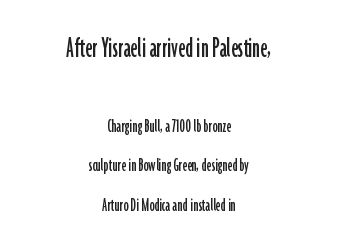
Q: Is the text italic (slanted)? A: No, it is upright.
Q: Is the typeface a serif or a sans-serif typeface? A: Sans-serif.
Q: Is the text underlined? A: No.
Q: How is the paragraph aligned? A: Centered.
Q: Is the spacing between letters normal or unusually wide? A: Normal.
Q: Is the spacing between lines tight, normal or loose? A: Loose.
Q: Which block of text is set in a larger size, the first (top) or the second (bottom)? A: The first (top) one.
Q: Width (condensed, normal, or wide)? A: Condensed.
Q: Stroke contrast? A: Low.
Q: x-height? A: Medium.
Q: Monospaced? A: No.
